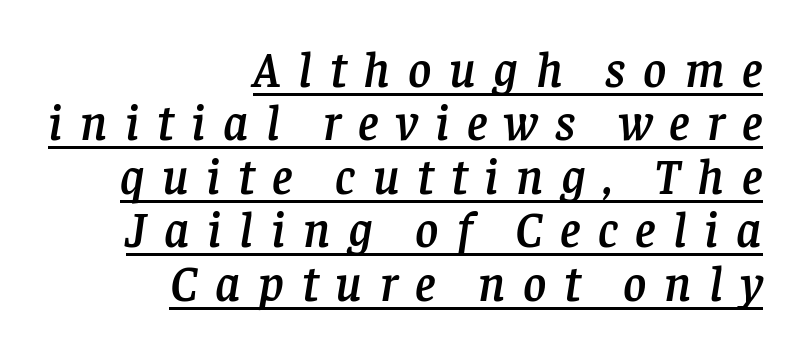
{"serif": "yes", "italic": "yes", "lean": "right", "slant_degrees": 8, "width": "normal", "stroke_contrast": "low", "x_height": "large", "monospaced": "no", "underline": "yes", "align": "right", "line_spacing": "tight", "line_spacing_ratio": 1.07, "letter_spacing": "wide", "letter_spacing_em": 0.35, "glyph_px": 50}
